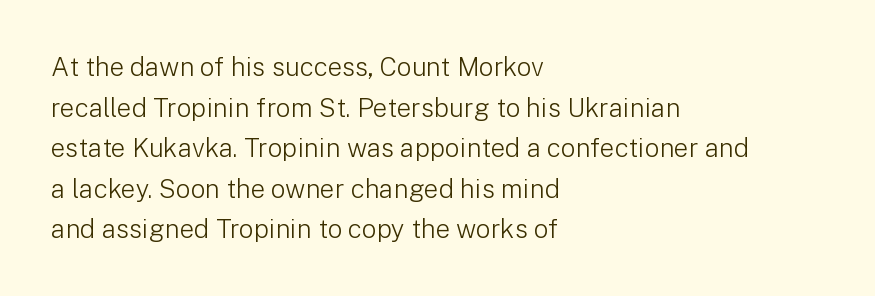
{"italic": "no", "bold": "no", "underline": "no", "align": "left", "line_spacing": "normal", "line_spacing_ratio": 1.56, "letter_spacing": "normal", "letter_spacing_em": 0.0, "glyph_px": 26}
